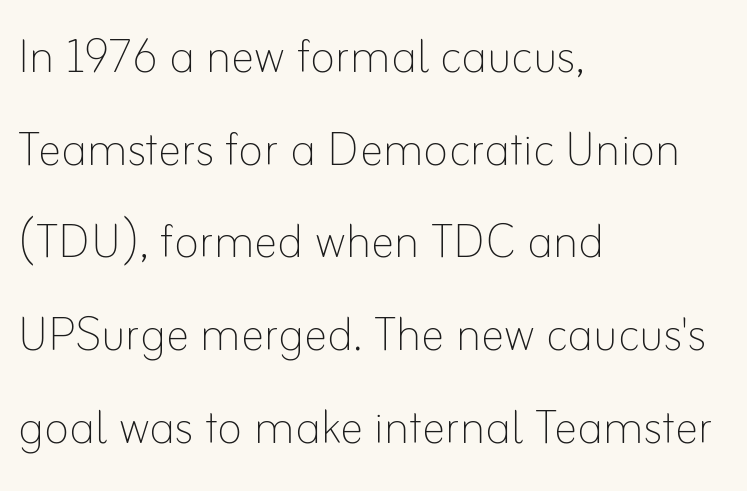
{"italic": "no", "bold": "no", "weight": "thin", "width": "normal", "stroke_contrast": "low", "x_height": "small", "monospaced": "no", "underline": "no", "align": "left", "line_spacing": "normal", "line_spacing_ratio": 1.57, "letter_spacing": "normal", "letter_spacing_em": 0.0, "glyph_px": 59}
